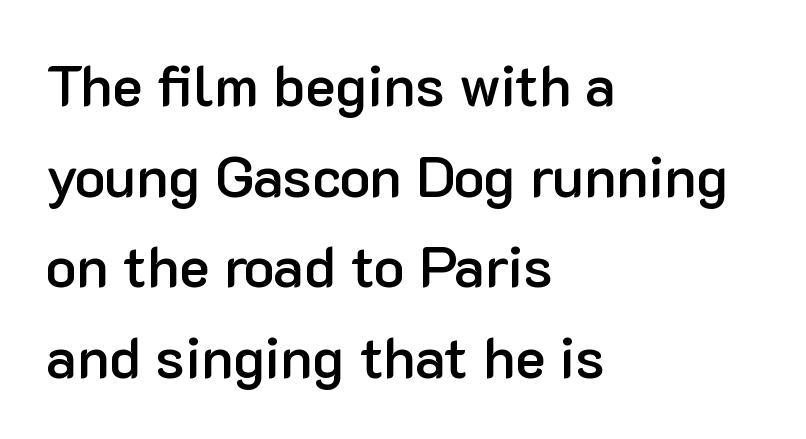
Q: Is the text bold? A: Semi-bold.
Q: Is the text italic (slanted)? A: No, it is upright.
Q: Is the typeface a serif or a sans-serif typeface? A: Sans-serif.
Q: Is the text underlined? A: No.
Q: How is the paragraph aligned? A: Left-aligned.
Q: Is the spacing between letters normal or unusually wide? A: Normal.
Q: Is the spacing between lines tight, normal or loose? A: Normal.
Q: Width (condensed, normal, or wide)? A: Normal.
Q: Stroke contrast? A: Low.
Q: x-height? A: Medium.
Q: Monospaced? A: No.
